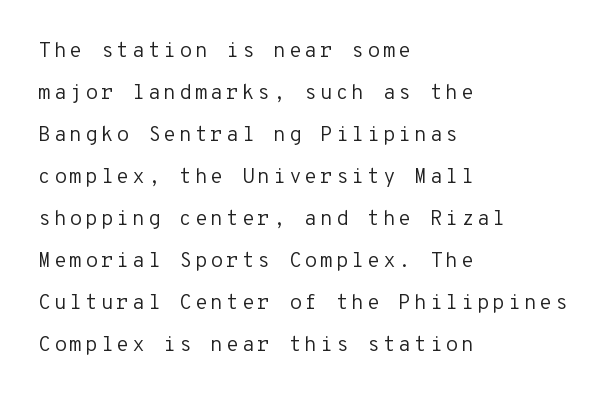
The image shows 21 px text type, upright; set left-aligned, loose line spacing (2.0x), not underlined.
